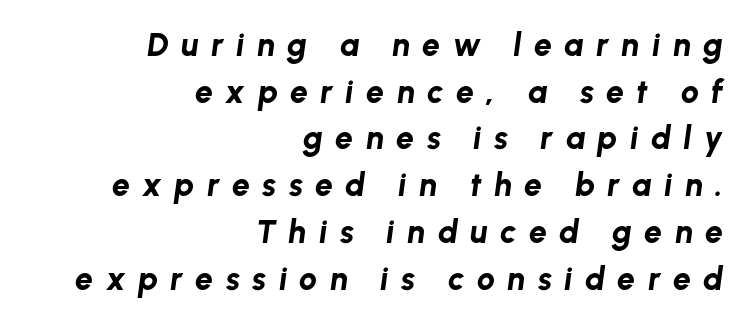
{"italic": "yes", "lean": "right", "slant_degrees": 8, "bold": "yes", "weight": "bold", "width": "normal", "stroke_contrast": "low", "x_height": "medium", "monospaced": "no", "underline": "no", "align": "right", "line_spacing": "normal", "line_spacing_ratio": 1.46, "letter_spacing": "wide", "letter_spacing_em": 0.39, "glyph_px": 32}
